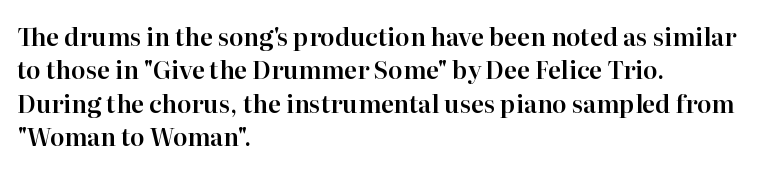
Style check: upright. Bare-footed words on every line. The passage shown has conventional tracking throughout. If you measured baseline to baseline, you'd find a middling distance. A student would call this left alignment; a typographer would say flush left, rag right.
